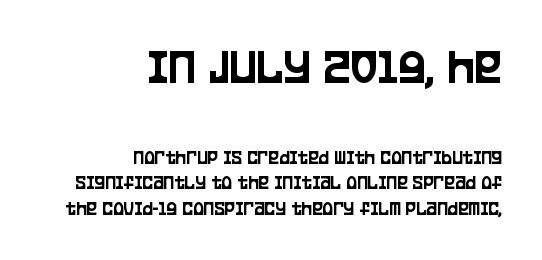
The image shows 51 px condensed sans-serif type, upright; set right-aligned, normal line spacing (1.29x), normal letter spacing, not underlined; the first (top) block is 2.55x larger; low stroke contrast and a large x-height.
